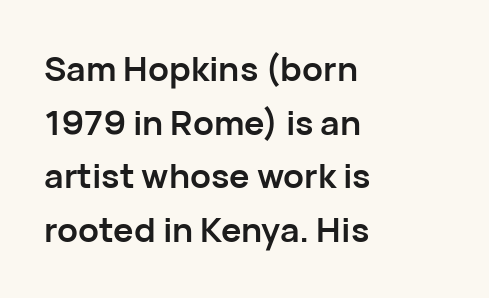
Rendered with straight, roman letterforms. Between one letter and the next there's only the usual sliver of space. Any mark beneath the type? The region is blank. Interline gaps are of average width in this sample.
